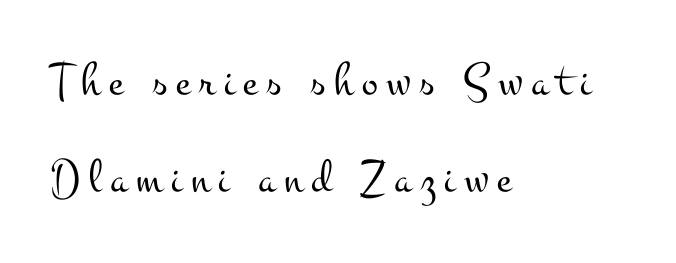
Q: Is the text bold? A: No.
Q: Is the text italic (slanted)? A: Yes.
Q: Is the text underlined? A: No.
Q: How is the paragraph aligned? A: Left-aligned.
Q: Is the spacing between lines tight, normal or loose? A: Loose.
Q: Width (condensed, normal, or wide)? A: Wide.
Q: Stroke contrast? A: Medium.
Q: x-height? A: Small.
Q: Monospaced? A: No.
